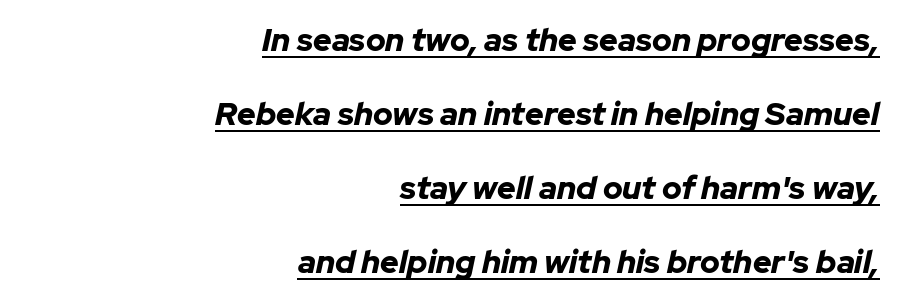
The image shows 32 px bold type, italic (leaning right); set right-aligned, loose line spacing (2.31x), normal letter spacing, underlined; low stroke contrast and a medium x-height.
